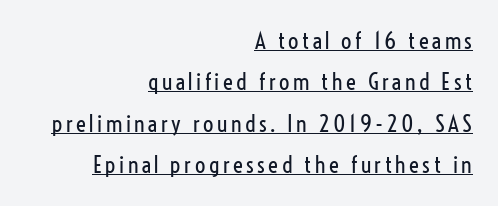
In CSS terms this would be text-align: right. The glyphs are accompanied by a horizontal stroke just below them. The lettering holds an erect, upright posture throughout. The cut favours lightness, reaching ordinary text weight at its darkest.
